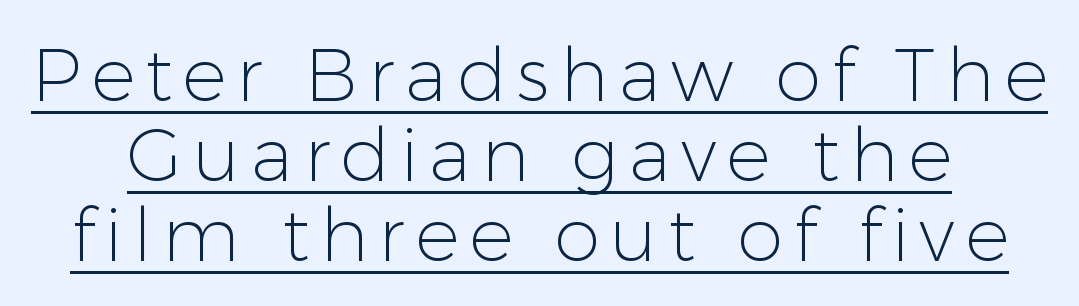
{"serif": "no", "italic": "no", "bold": "no", "weight": "light", "width": "normal", "stroke_contrast": "low", "x_height": "medium", "monospaced": "no", "underline": "yes", "line_spacing": "tight", "line_spacing_ratio": 1.08, "glyph_px": 74}
